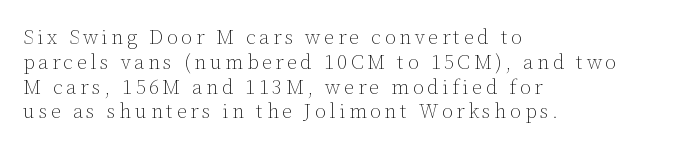
Every stem runs plumb, perpendicular to the baseline. The typesetting does not lean heavy: it is not bold. Descenders hang freely into open space. Casual observation: everything's shoved over to the left.
